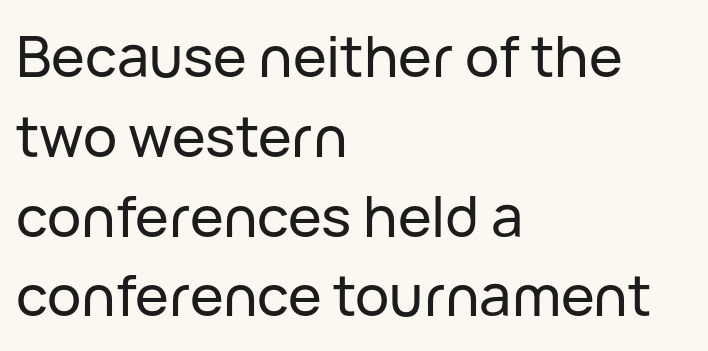
Short note: letters normally spaced. The face used here is a sans, in the tradition of grotesques and geometrics. Summary of vertical rhythm: regular, with standard interline spacing. Does the copy run flush right? No — it runs flush left.
